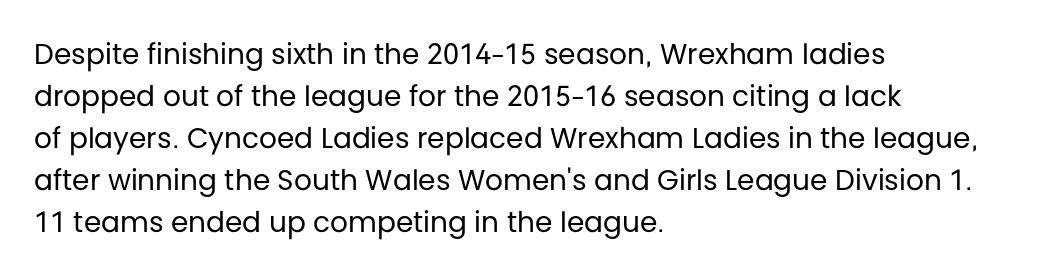
Q: Is the text bold? A: No.
Q: Is the text italic (slanted)? A: No, it is upright.
Q: Is the typeface a serif or a sans-serif typeface? A: Sans-serif.
Q: Is the text underlined? A: No.
Q: How is the paragraph aligned? A: Left-aligned.
Q: Is the spacing between letters normal or unusually wide? A: Normal.
Q: Is the spacing between lines tight, normal or loose? A: Normal.
Q: Width (condensed, normal, or wide)? A: Normal.
Q: Stroke contrast? A: Low.
Q: x-height? A: Large.
Q: Monospaced? A: No.
